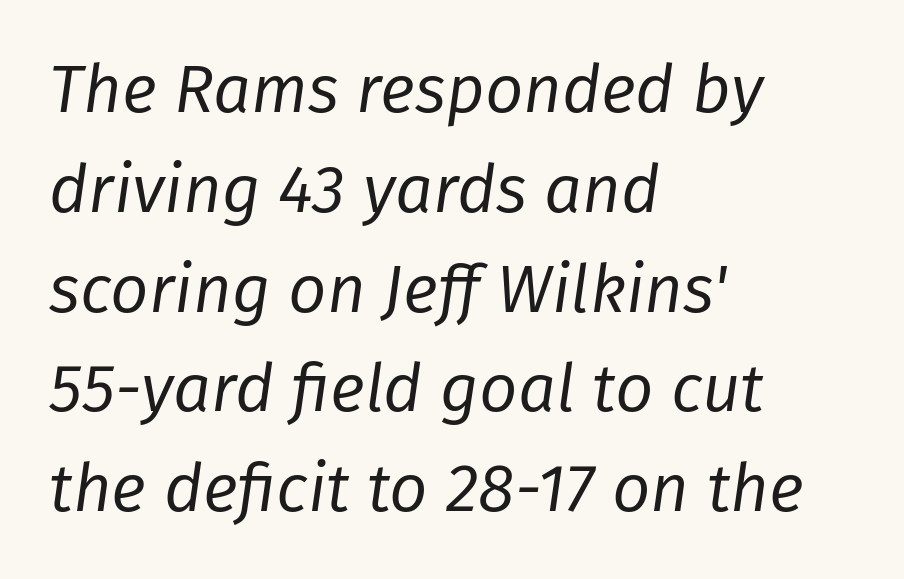
The space directly below the letters is spotless. These lines are rendered in a variable-pitch font. Interline gaps are of average width in this sample. These lines were composed using italics.
